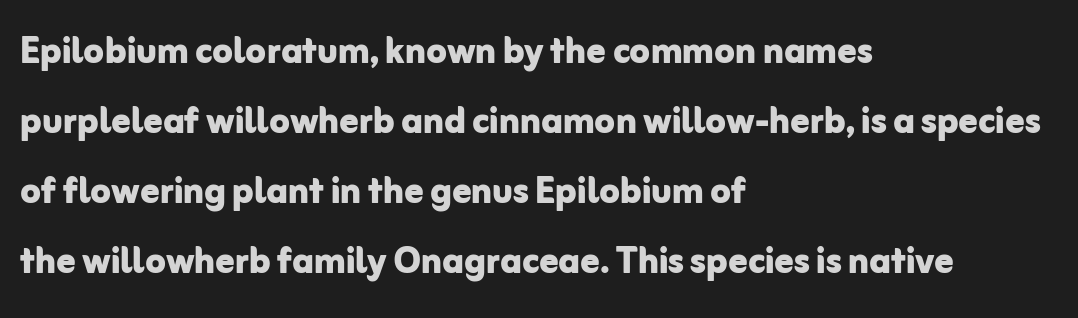
Q: Is the text bold? A: Yes.
Q: Is the text italic (slanted)? A: No, it is upright.
Q: Is the typeface a serif or a sans-serif typeface? A: Sans-serif.
Q: Is the text underlined? A: No.
Q: How is the paragraph aligned? A: Left-aligned.
Q: Is the spacing between letters normal or unusually wide? A: Normal.
Q: Is the spacing between lines tight, normal or loose? A: Normal.
Q: Width (condensed, normal, or wide)? A: Normal.
Q: Stroke contrast? A: Low.
Q: x-height? A: Medium.
Q: Monospaced? A: No.
